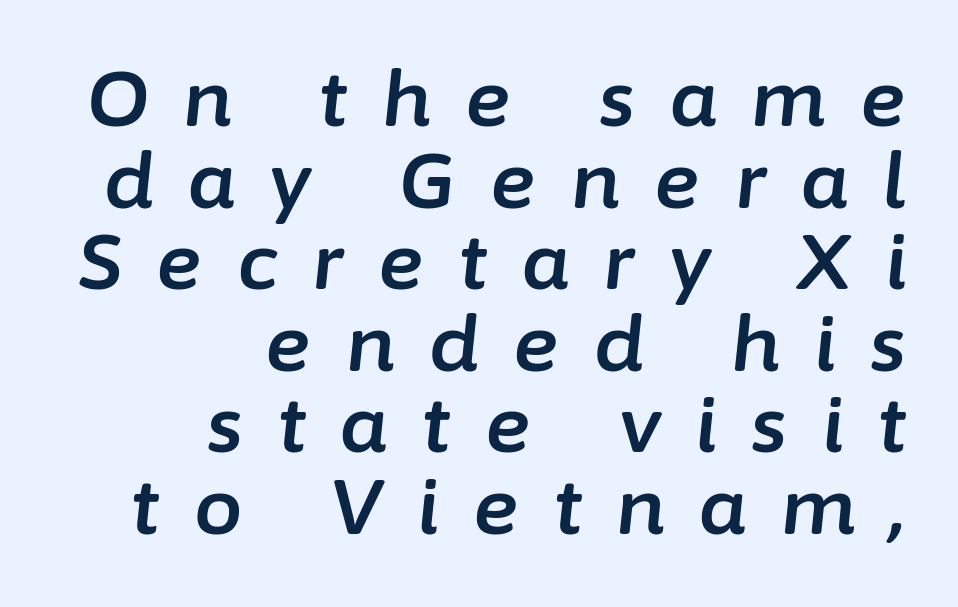
The rendering uses natural spacing where letterforms have individual widths. Each row of text sits above clean, open space. Loose tracking; the words dissolve into strings of separated letters. In CSS terms this would be text-align: right. The rendering applies a slant to the glyphs. Closely set lines give the paragraph a compact silhouette.
